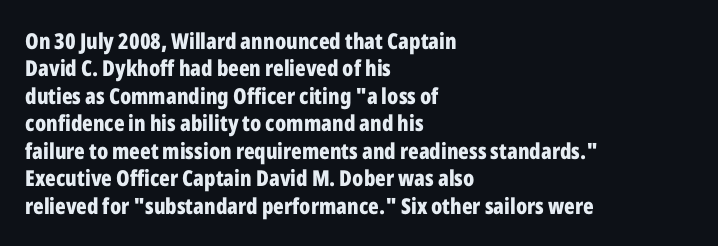
Only glyphs here, with clear space below each row. The type sits square on the baseline with zero lean. Short note: letters normally spaced. Summary of vertical rhythm: regular, with standard interline spacing. Thick stems and heavy bowls — unmistakably bold. Short and long lines alike share a common starting point at left.
